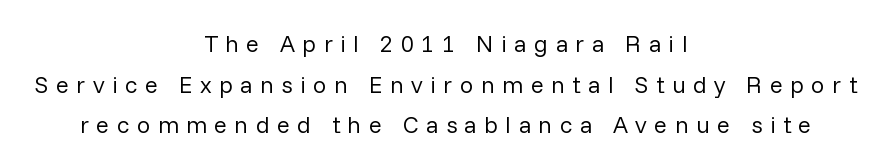
Q: Is the text bold? A: No.
Q: Is the text italic (slanted)? A: No, it is upright.
Q: Is the text underlined? A: No.
Q: How is the paragraph aligned? A: Centered.
Q: Is the spacing between letters normal or unusually wide? A: Unusually wide.
Q: Is the spacing between lines tight, normal or loose? A: Normal.
